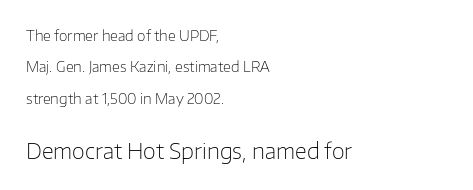
{"italic": "no", "bold": "no", "underline": "no", "align": "left", "line_spacing": "loose", "line_spacing_ratio": 2.24, "letter_spacing": "normal", "letter_spacing_em": 0.0, "larger_block": "second", "size_ratio": 1.5, "glyph_px": 21}
